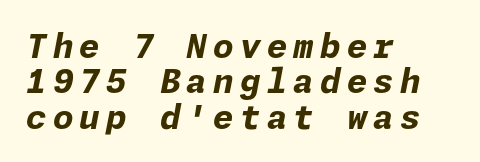
Q: Is the text bold? A: Yes.
Q: Is the text italic (slanted)? A: Yes, it leans right by about 11 degrees.
Q: Is the text underlined? A: No.
Q: How is the paragraph aligned? A: Left-aligned.
Q: Is the spacing between lines tight, normal or loose? A: Tight.
Q: Width (condensed, normal, or wide)? A: Normal.
Q: Stroke contrast? A: Low.
Q: x-height? A: Medium.
